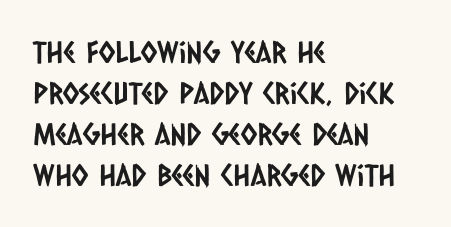
The image shows 30 px condensed sans-serif type; set left-aligned, normal line spacing (1.37x), normal letter spacing, not underlined; low stroke contrast and a large x-height.
